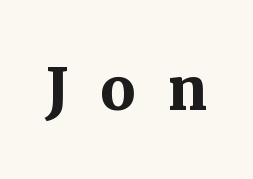
{"serif": "yes", "italic": "no", "bold": "yes", "weight": "semibold", "width": "normal", "stroke_contrast": "medium", "x_height": "medium", "monospaced": "no", "underline": "no", "letter_spacing": "wide", "letter_spacing_em": 0.4, "glyph_px": 78}
